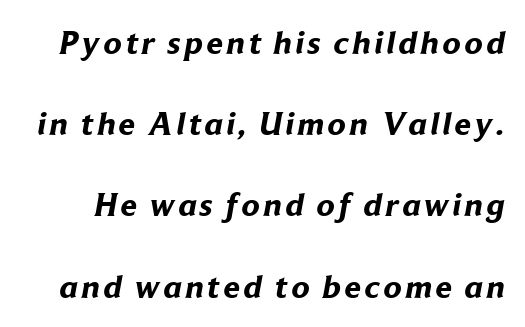
{"serif": "no", "bold": "yes", "weight": "bold", "width": "normal", "stroke_contrast": "low", "x_height": "medium", "monospaced": "no", "underline": "no", "line_spacing": "loose", "line_spacing_ratio": 2.46, "glyph_px": 33}
